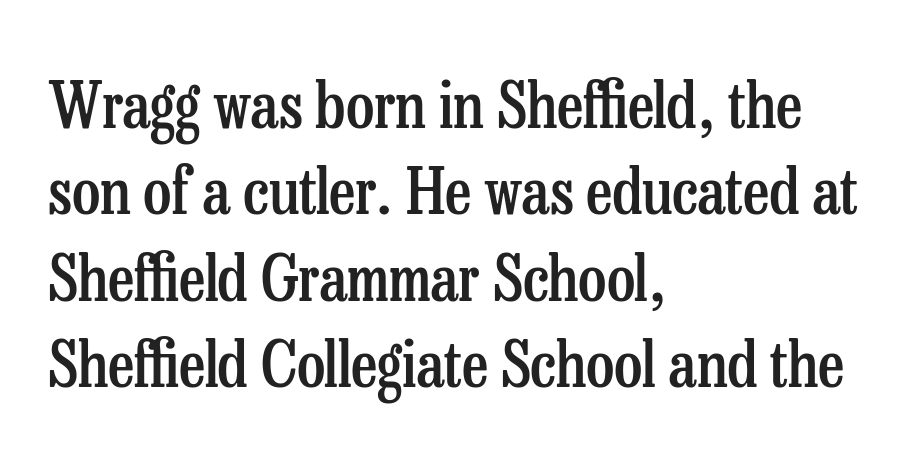
{"serif": "yes", "italic": "no", "bold": "semi", "weight": "semibold", "width": "condensed", "stroke_contrast": "low", "x_height": "medium", "monospaced": "no", "underline": "no", "align": "left", "line_spacing": "normal", "line_spacing_ratio": 1.35, "letter_spacing": "normal", "letter_spacing_em": 0.0, "glyph_px": 64}
